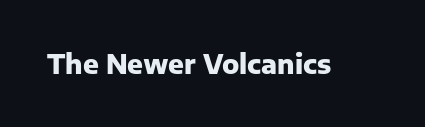
Q: Is the text bold? A: Yes.
Q: Is the text italic (slanted)? A: No, it is upright.
Q: Is the text underlined? A: No.
Q: Is the spacing between letters normal or unusually wide? A: Normal.
